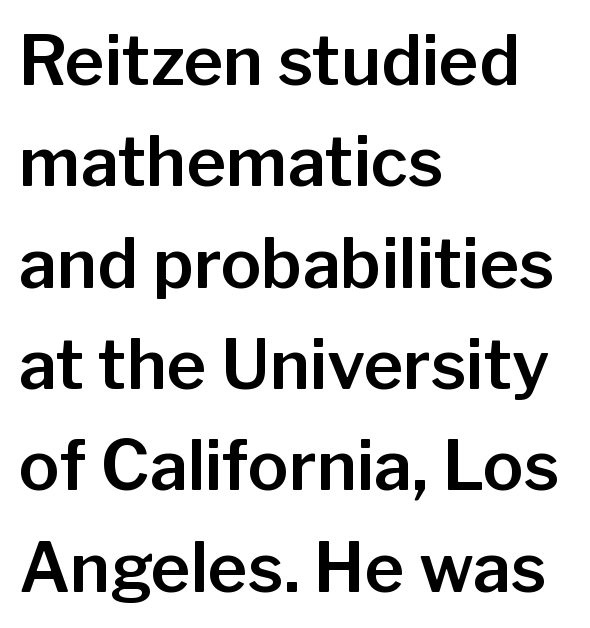
The image shows 68 px sans-serif type, upright; set left-aligned, normal line spacing (1.49x), normal letter spacing, not underlined; low stroke contrast and a medium x-height.
